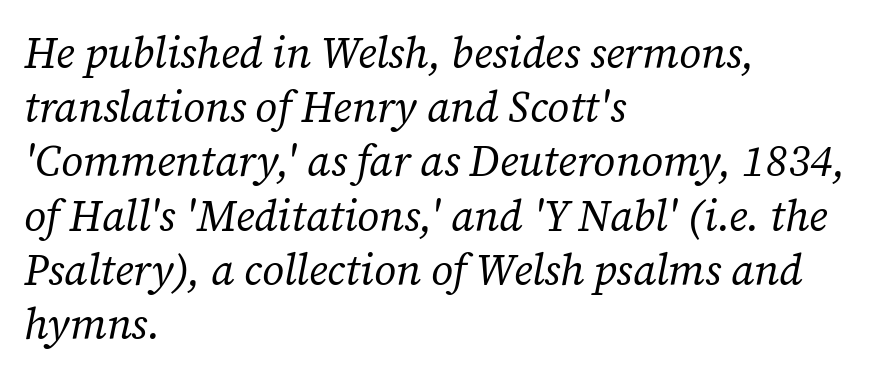
{"serif": "yes", "italic": "yes", "lean": "right", "slant_degrees": 12, "bold": "no", "weight": "regular", "width": "normal", "stroke_contrast": "low", "x_height": "medium", "monospaced": "no", "underline": "no", "align": "left", "line_spacing": "normal", "line_spacing_ratio": 1.26, "letter_spacing": "normal", "letter_spacing_em": 0.0, "glyph_px": 43}
